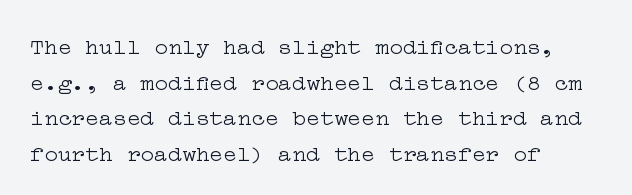
Baseline-to-baseline distance is the conventional proportion of letter height. The passage is arranged the way most books set body copy — flush left. The glyphs are unaccompanied by any horizontal stroke below them. The gaps between neighbouring characters are ordinary and unremarkable.
